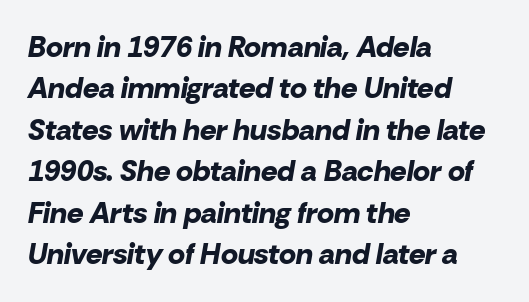
The image shows 29 px bold type, italic (leaning right); set left-aligned, normal line spacing (1.43x), normal letter spacing, not underlined; low stroke contrast and a medium x-height.
